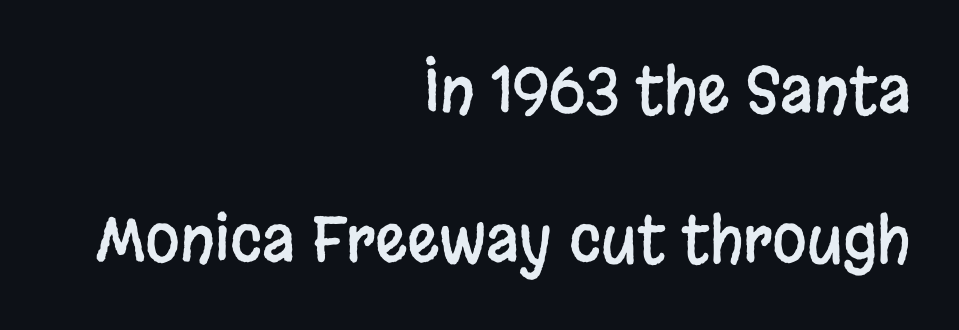
Nothing sits at the stroke ends, so this counts as sans-serif. The space directly below the letters is spotless. A flush-right, rag-left setting is used for this passage. The passage shown is typed in a proportional face where columns would drift. No extra tracking has been applied to these lines.
